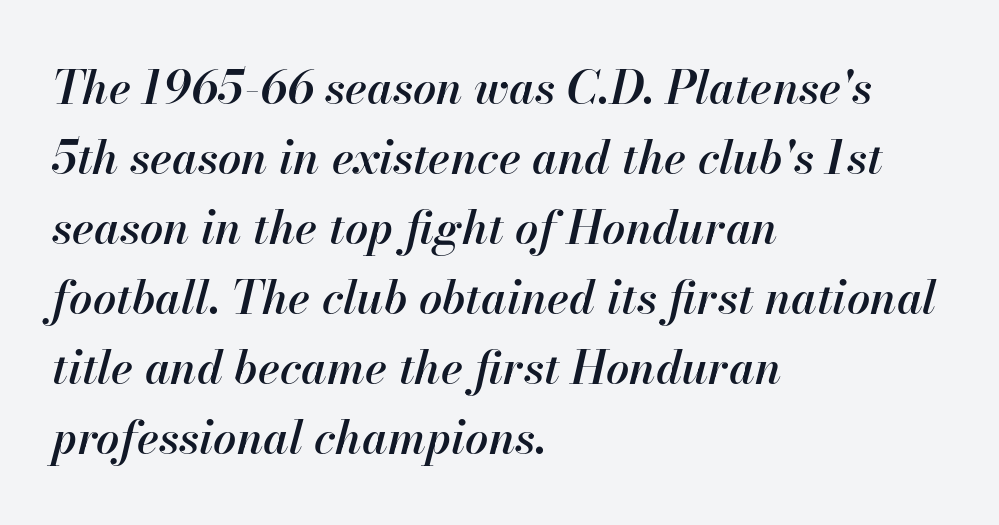
The image shows 46 px semibold type, italic (leaning right); set left-aligned, normal line spacing (1.52x), normal letter spacing, not underlined; high stroke contrast and a small x-height.
